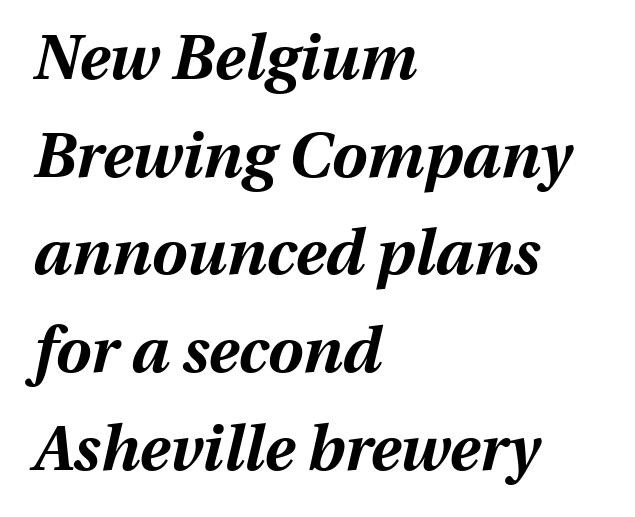
The image shows 63 px bold type, italic (leaning right); set left-aligned, normal line spacing (1.55x), normal letter spacing, not underlined; medium stroke contrast and a medium x-height.
